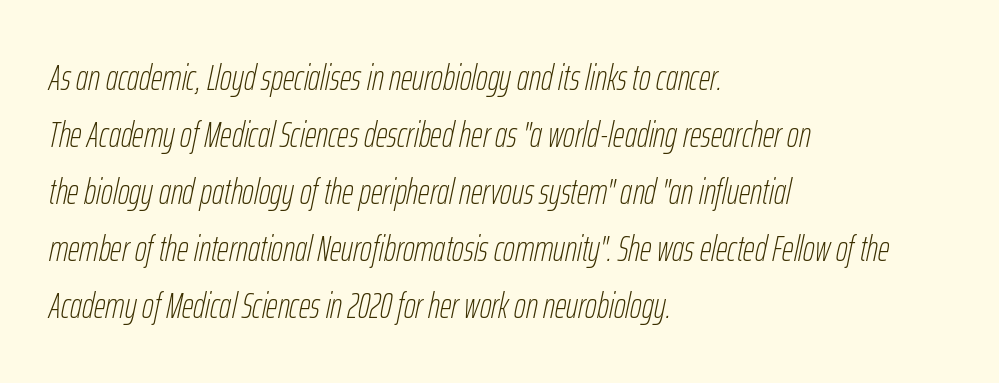
Q: Is the text bold? A: No.
Q: Is the text italic (slanted)? A: Yes, it leans right by about 12 degrees.
Q: Is the text underlined? A: No.
Q: How is the paragraph aligned? A: Left-aligned.
Q: Is the spacing between letters normal or unusually wide? A: Normal.
Q: Is the spacing between lines tight, normal or loose? A: Normal.
Q: Width (condensed, normal, or wide)? A: Condensed.
Q: Stroke contrast? A: Low.
Q: x-height? A: Medium.
Q: Monospaced? A: No.
